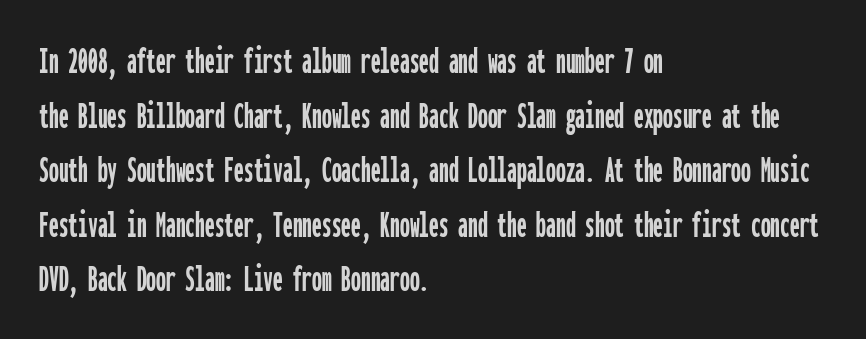
Q: Is the text italic (slanted)? A: No, it is upright.
Q: Is the typeface a serif or a sans-serif typeface? A: Sans-serif.
Q: Is the text underlined? A: No.
Q: How is the paragraph aligned? A: Left-aligned.
Q: Is the spacing between letters normal or unusually wide? A: Normal.
Q: Is the spacing between lines tight, normal or loose? A: Normal.
Q: Width (condensed, normal, or wide)? A: Condensed.
Q: Stroke contrast? A: Low.
Q: x-height? A: Medium.
Q: Monospaced? A: Yes.
